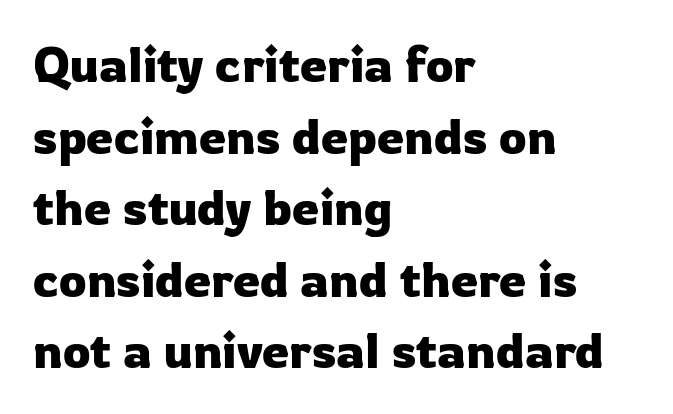
Notice how descenders clear the ascenders below comfortably — that's standard leading. The paragraph has a hard left edge and a soft right edge. Descenders hang freely into open space. A roman cut, with each character standing at attention. Caption: standard tracking, unaltered. Are there feet on the stems? There aren't — it's a sans.
